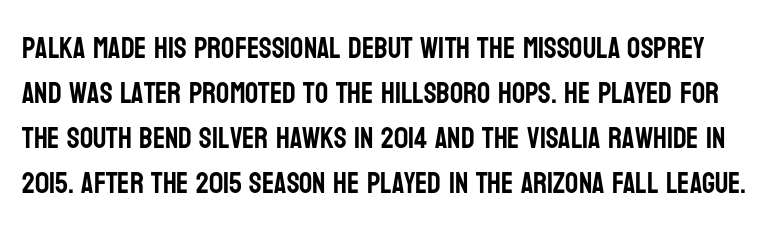
The image shows 29 px condensed sans-serif type, upright; set normal line spacing (1.55x), normal letter spacing, not underlined; low stroke contrast and a large x-height.
